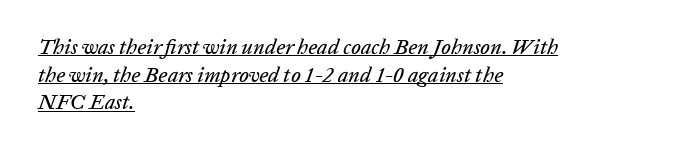
The image shows 21 px text type, italic (leaning right); set left-aligned, normal line spacing (1.32x), normal letter spacing, underlined.
